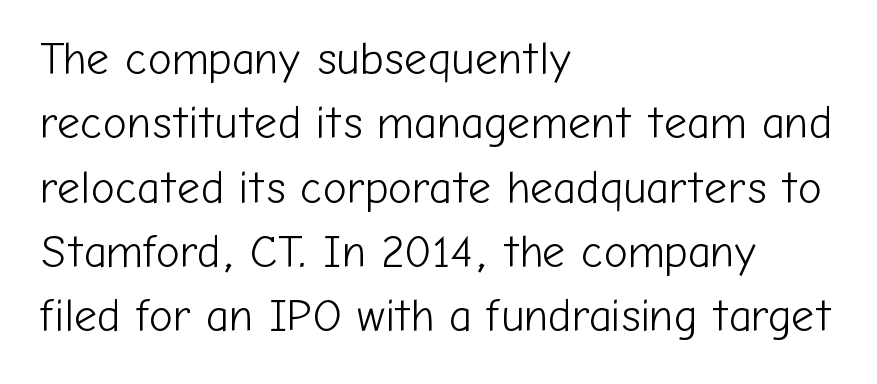
{"serif": "no", "italic": "no", "bold": "no", "weight": "light", "width": "normal", "stroke_contrast": "low", "x_height": "medium", "monospaced": "no", "underline": "no", "align": "left", "line_spacing": "normal", "line_spacing_ratio": 1.43, "letter_spacing": "normal", "letter_spacing_em": 0.0, "glyph_px": 45}
